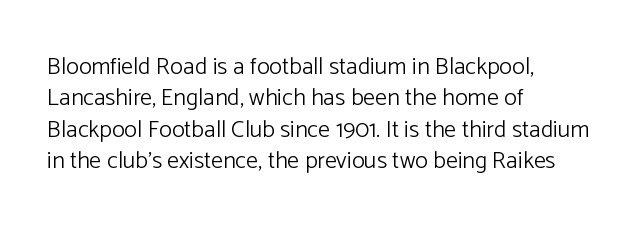
{"italic": "no", "bold": "no", "underline": "no", "align": "left", "line_spacing": "normal", "line_spacing_ratio": 1.31, "letter_spacing": "normal", "letter_spacing_em": 0.0, "glyph_px": 24}
